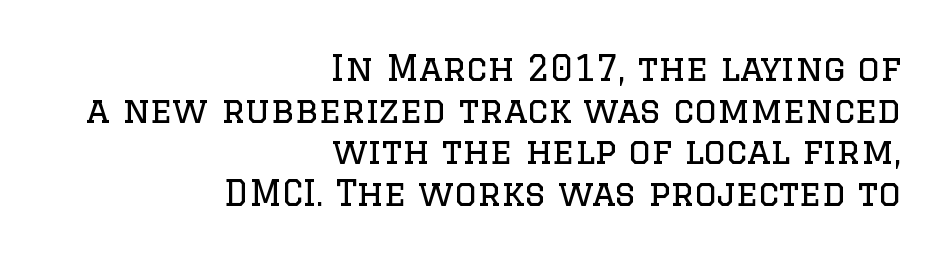
Q: Is the text bold? A: No.
Q: Is the text italic (slanted)? A: No, it is upright.
Q: Is the typeface a serif or a sans-serif typeface? A: Serif.
Q: Is the text underlined? A: No.
Q: How is the paragraph aligned? A: Right-aligned.
Q: Is the spacing between letters normal or unusually wide? A: Normal.
Q: Width (condensed, normal, or wide)? A: Normal.
Q: Stroke contrast? A: Low.
Q: x-height? A: Large.
Q: Monospaced? A: No.
